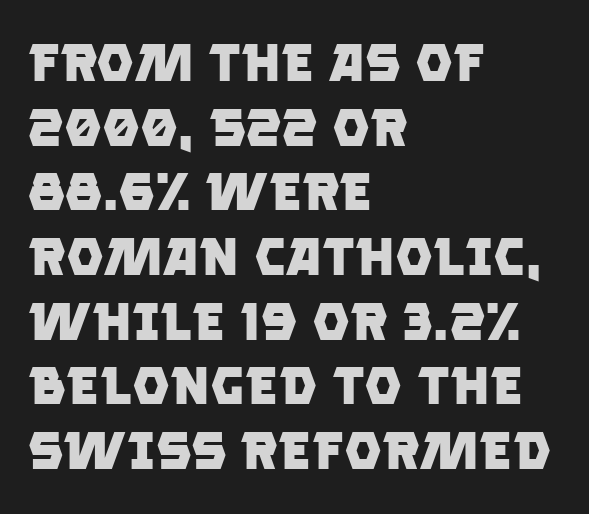
Q: Is the text bold? A: Yes.
Q: Is the typeface a serif or a sans-serif typeface? A: Sans-serif.
Q: Is the text underlined? A: No.
Q: How is the paragraph aligned? A: Left-aligned.
Q: Is the spacing between letters normal or unusually wide? A: Normal.
Q: Width (condensed, normal, or wide)? A: Normal.
Q: Stroke contrast? A: Low.
Q: x-height? A: Large.
Q: Monospaced? A: No.
